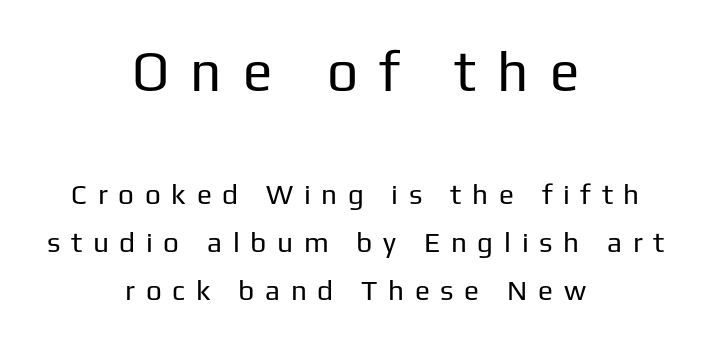
The image shows 55 px regular-weight sans-serif type, upright; set centered, line spacing 1.72x, unusually wide letter spacing (+0.38 em), not underlined; the first (top) block is 1.96x larger; low stroke contrast and a medium x-height.
